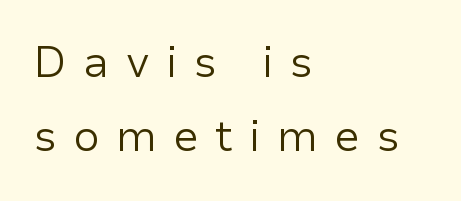
Q: Is the text bold? A: No.
Q: Is the text italic (slanted)? A: No, it is upright.
Q: Is the typeface a serif or a sans-serif typeface? A: Sans-serif.
Q: Is the text underlined? A: No.
Q: How is the paragraph aligned? A: Left-aligned.
Q: Is the spacing between letters normal or unusually wide? A: Unusually wide.
Q: Width (condensed, normal, or wide)? A: Normal.
Q: Stroke contrast? A: Low.
Q: x-height? A: Medium.
Q: Monospaced? A: No.
